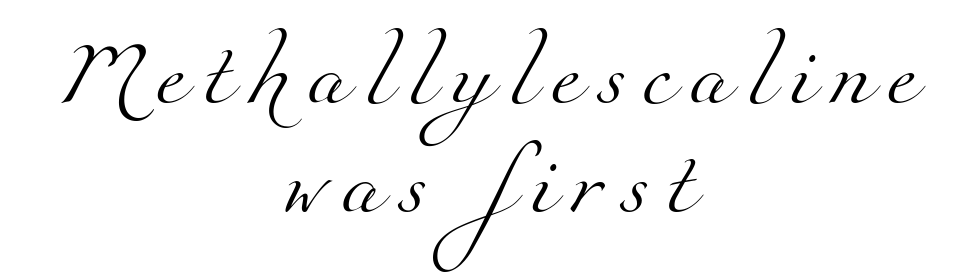
Each letter's strokes conclude with small projecting serifs. Weight: in the light-to-regular range. Baseline-to-baseline distance is the conventional proportion of letter height. Look at the tracking — it's clearly loosened, letters drifting apart. The rendering uses natural spacing where letterforms have individual widths.
